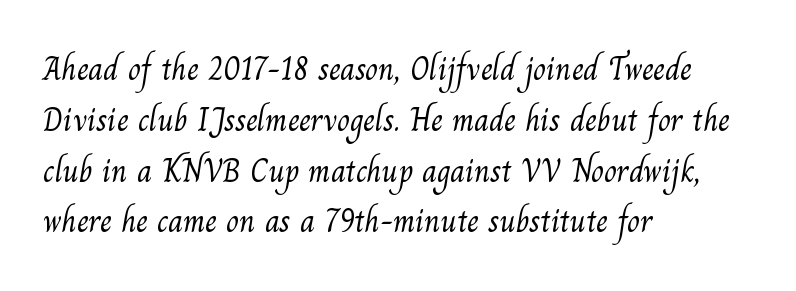
The line-height multiplier appears to be the usual default. The strokes are not fattened; the text isn't bold. No word sits above an underline. Stroke terminals: seriffed. Which margin do the lines hug? The left one — the right edge is uneven.
